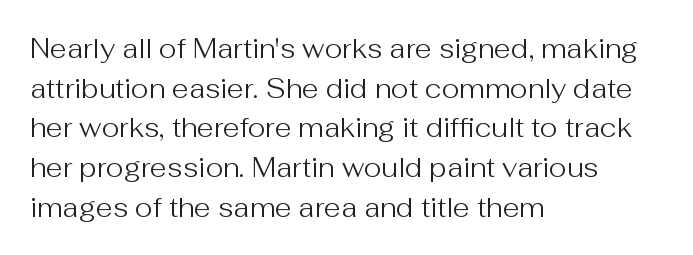
{"italic": "no", "bold": "no", "underline": "no", "align": "left", "line_spacing": "normal", "line_spacing_ratio": 1.47, "letter_spacing": "normal", "letter_spacing_em": 0.0, "glyph_px": 27}
